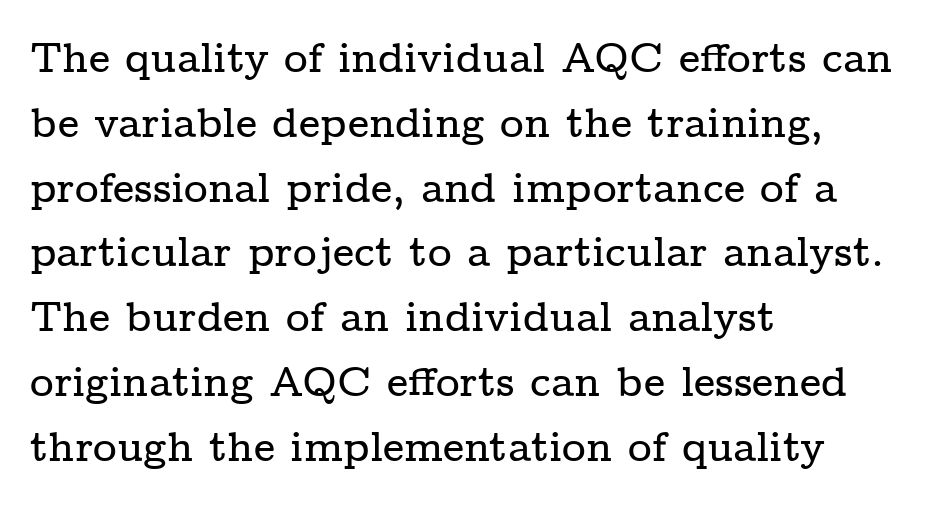
The image shows 41 px wide serif type, upright; set left-aligned, normal line spacing (1.58x), normal letter spacing, not underlined; low stroke contrast and a medium x-height.
